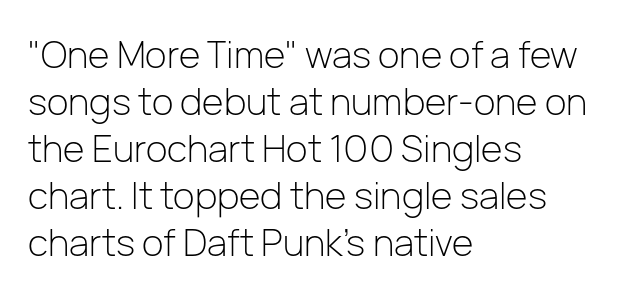
Q: Is the text bold? A: No.
Q: Is the text italic (slanted)? A: No, it is upright.
Q: Is the typeface a serif or a sans-serif typeface? A: Sans-serif.
Q: Is the text underlined? A: No.
Q: How is the paragraph aligned? A: Left-aligned.
Q: Is the spacing between letters normal or unusually wide? A: Normal.
Q: Is the spacing between lines tight, normal or loose? A: Normal.
Q: Width (condensed, normal, or wide)? A: Normal.
Q: Stroke contrast? A: Low.
Q: x-height? A: Medium.
Q: Monospaced? A: No.
